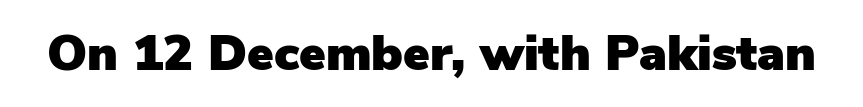
Q: Is the text italic (slanted)? A: No, it is upright.
Q: Is the typeface a serif or a sans-serif typeface? A: Sans-serif.
Q: Is the text underlined? A: No.
Q: Is the spacing between letters normal or unusually wide? A: Normal.
Q: Width (condensed, normal, or wide)? A: Normal.
Q: Stroke contrast? A: Low.
Q: x-height? A: Medium.
Q: Monospaced? A: No.
